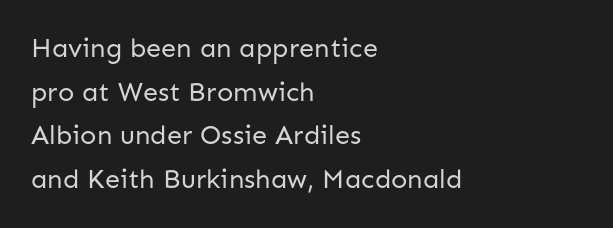
{"italic": "no", "bold": "no", "underline": "no", "align": "left", "line_spacing": "normal", "line_spacing_ratio": 1.62, "letter_spacing": "normal", "letter_spacing_em": 0.0, "glyph_px": 27}
